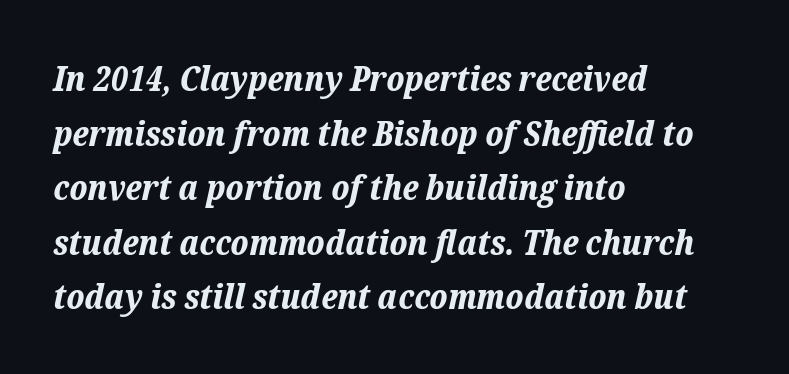
The type is set solid horizontally, with unmodified tracking. Yep, that's italic — everything's leaning. The passage shown is typed in a proportional face where columns would drift. Emphasis by weight is at full strength: bold. The vertical gap from one line to the next is medium. The zone under the glyphs is completely vacant.
